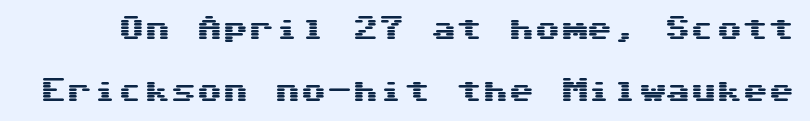
Q: Is the text italic (slanted)? A: No, it is upright.
Q: Is the text underlined? A: No.
Q: Is the spacing between letters normal or unusually wide? A: Normal.
Q: Is the spacing between lines tight, normal or loose? A: Loose.
